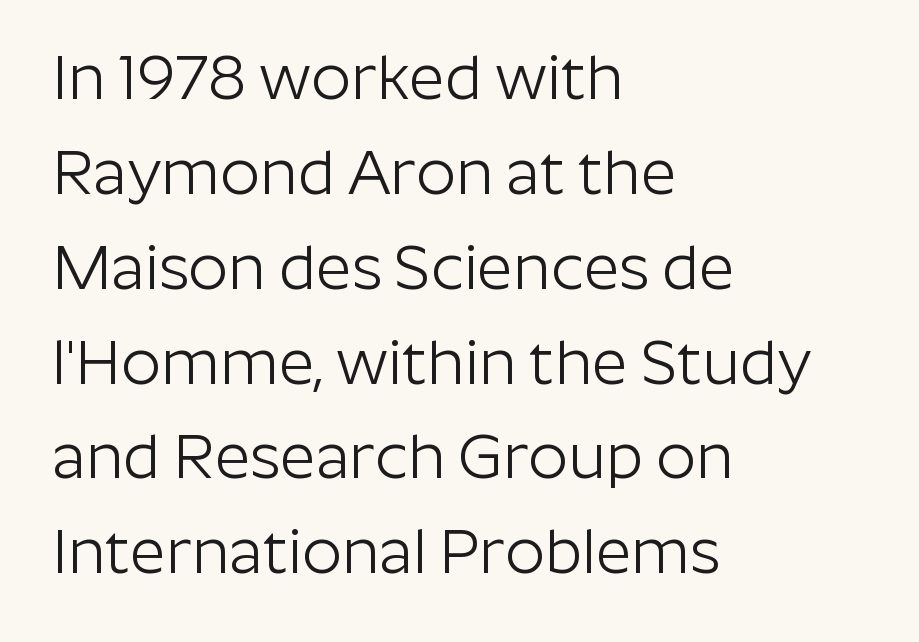
The image shows 62 px light sans-serif type, upright; set left-aligned, normal line spacing (1.53x), normal letter spacing, not underlined; low stroke contrast and a medium x-height.
